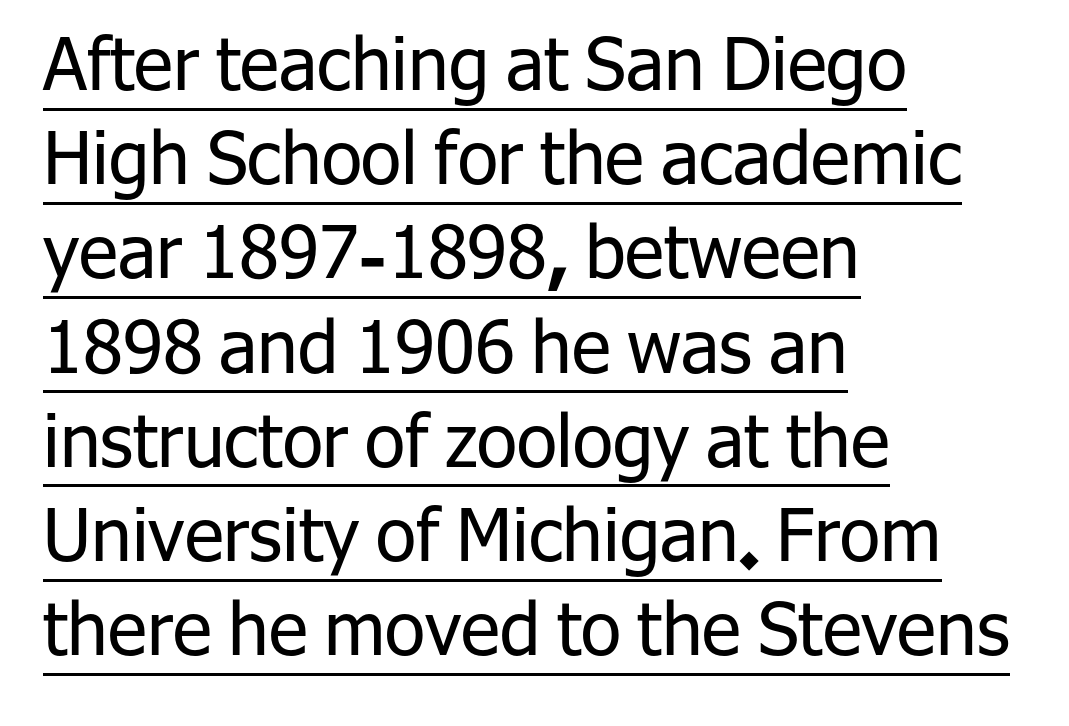
{"serif": "no", "italic": "no", "bold": "no", "weight": "regular", "width": "normal", "stroke_contrast": "low", "x_height": "medium", "monospaced": "no", "underline": "yes", "align": "left", "line_spacing": "normal", "line_spacing_ratio": 1.29, "letter_spacing": "normal", "letter_spacing_em": 0.0, "glyph_px": 73}
